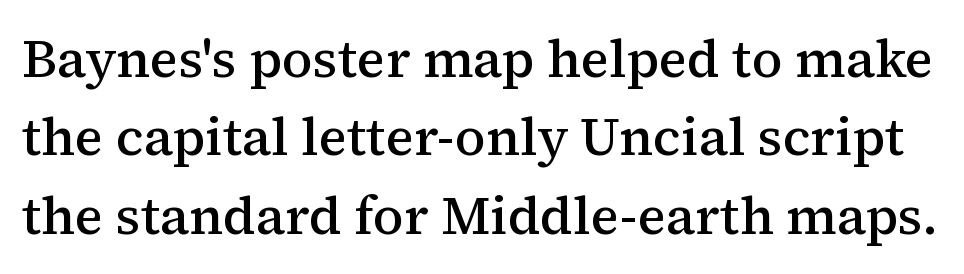
Q: Is the text bold? A: Semi-bold.
Q: Is the text italic (slanted)? A: No, it is upright.
Q: Is the typeface a serif or a sans-serif typeface? A: Serif.
Q: Is the text underlined? A: No.
Q: Is the spacing between letters normal or unusually wide? A: Normal.
Q: Is the spacing between lines tight, normal or loose? A: Normal.
Q: Width (condensed, normal, or wide)? A: Normal.
Q: Stroke contrast? A: Medium.
Q: x-height? A: Medium.
Q: Monospaced? A: No.
